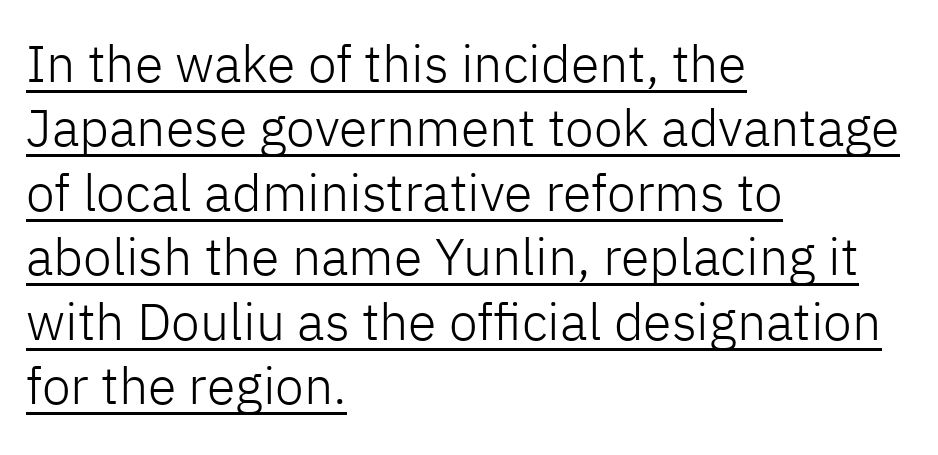
Q: Is the text bold? A: No.
Q: Is the text italic (slanted)? A: No, it is upright.
Q: Is the typeface a serif or a sans-serif typeface? A: Sans-serif.
Q: Is the text underlined? A: Yes.
Q: How is the paragraph aligned? A: Left-aligned.
Q: Is the spacing between letters normal or unusually wide? A: Normal.
Q: Width (condensed, normal, or wide)? A: Normal.
Q: Stroke contrast? A: Low.
Q: x-height? A: Medium.
Q: Monospaced? A: No.
